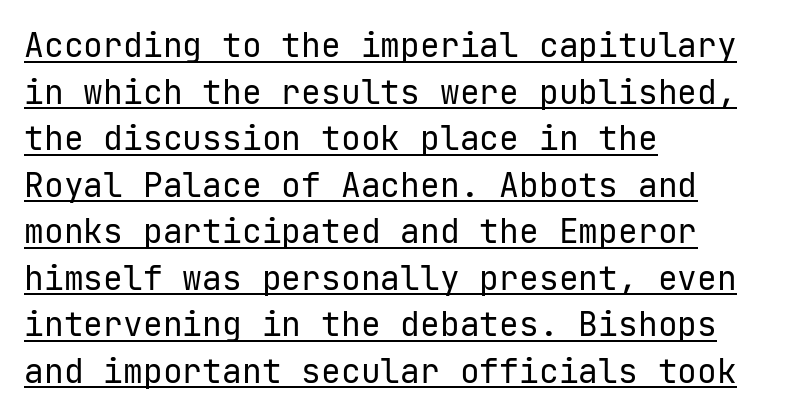
{"serif": "no", "italic": "no", "bold": "no", "weight": "regular", "width": "normal", "stroke_contrast": "low", "x_height": "medium", "monospaced": "yes", "underline": "yes", "align": "left", "line_spacing": "normal", "line_spacing_ratio": 1.41, "letter_spacing": "normal", "letter_spacing_em": 0.0, "glyph_px": 33}
